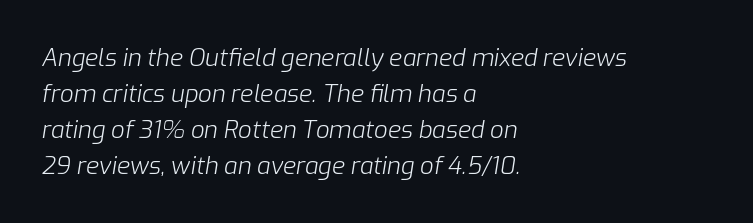
The image shows 24 px text type, italic (leaning right); set left-aligned, normal line spacing (1.5x), normal letter spacing, not underlined.
